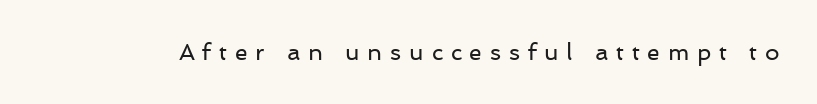
The image shows 23 px text type, upright; set unusually wide letter spacing (+0.34 em), not underlined.
